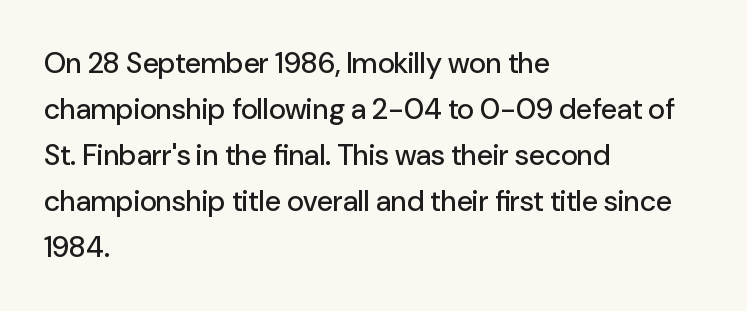
Note the varied advance widths — an 'i' is clearly narrower than an 'm'. Teacher's note: observe the even left margin — that is flush-left alignment. Students, note that the glyphs here touch the page at normal intervals. The line-height multiplier appears to be the usual default.
